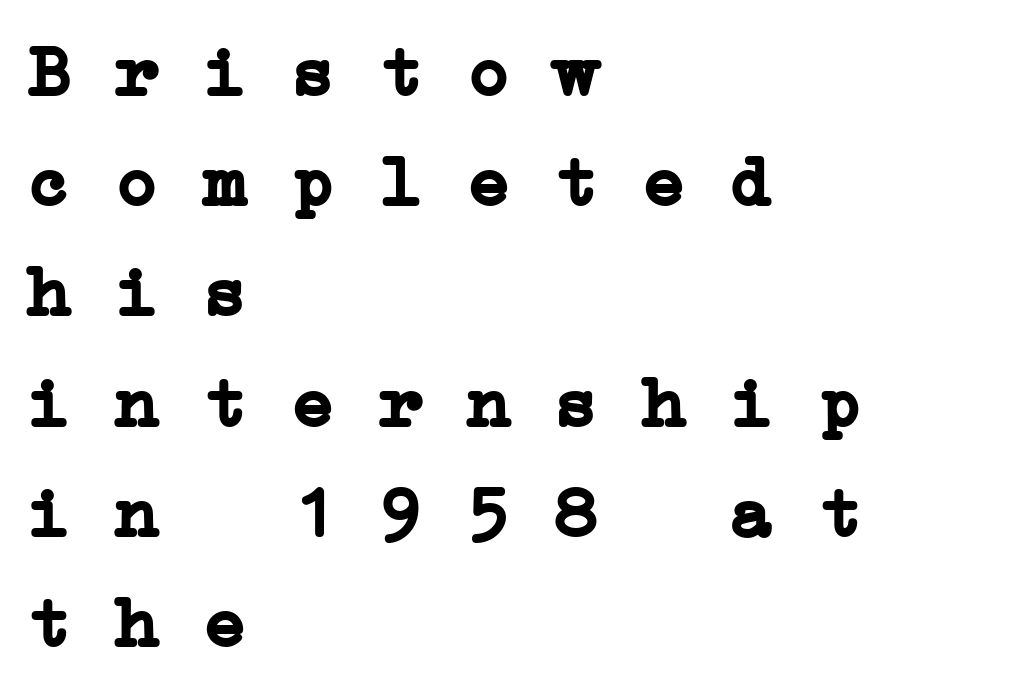
Line spacing here is normal. The designer went with a serif here, giving each stem small feet. Spacing verdict: monospaced, one width for all characters. In terms of letterspacing, this is plain default setting. Horizontal alignment here is leftward, the default for most running prose.
